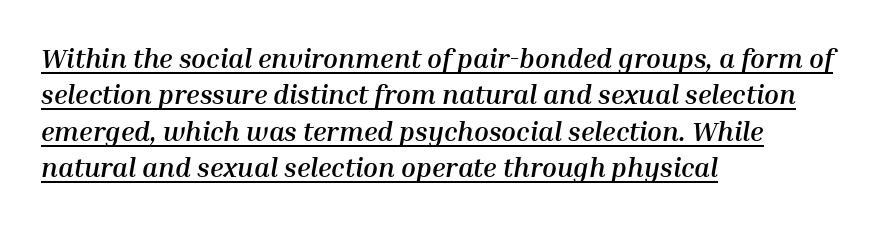
Q: Is the text bold? A: Yes.
Q: Is the text italic (slanted)? A: Yes, it leans right by about 10 degrees.
Q: Is the text underlined? A: Yes.
Q: How is the paragraph aligned? A: Left-aligned.
Q: Is the spacing between letters normal or unusually wide? A: Normal.
Q: Is the spacing between lines tight, normal or loose? A: Normal.
